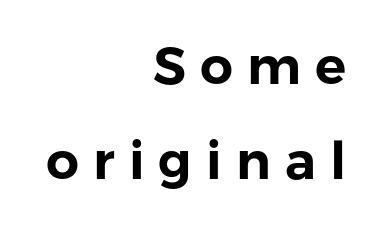
Q: Is the text italic (slanted)? A: No, it is upright.
Q: Is the typeface a serif or a sans-serif typeface? A: Sans-serif.
Q: Is the text underlined? A: No.
Q: How is the paragraph aligned? A: Right-aligned.
Q: Is the spacing between letters normal or unusually wide? A: Unusually wide.
Q: Width (condensed, normal, or wide)? A: Normal.
Q: Stroke contrast? A: Low.
Q: x-height? A: Medium.
Q: Monospaced? A: No.
